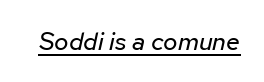
Q: Is the text bold? A: No.
Q: Is the text italic (slanted)? A: Yes, it leans right by about 12 degrees.
Q: Is the text underlined? A: Yes.
Q: Is the spacing between letters normal or unusually wide? A: Normal.
